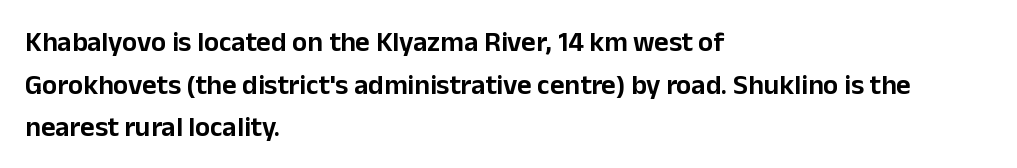
Q: Is the text italic (slanted)? A: No, it is upright.
Q: Is the typeface a serif or a sans-serif typeface? A: Sans-serif.
Q: Is the text underlined? A: No.
Q: How is the paragraph aligned? A: Left-aligned.
Q: Is the spacing between letters normal or unusually wide? A: Normal.
Q: Is the spacing between lines tight, normal or loose? A: Normal.
Q: Width (condensed, normal, or wide)? A: Normal.
Q: Stroke contrast? A: Low.
Q: x-height? A: Medium.
Q: Monospaced? A: No.
